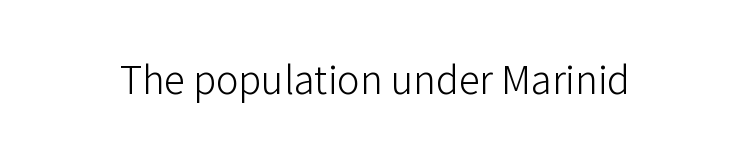
Q: Is the text bold? A: No.
Q: Is the text italic (slanted)? A: No, it is upright.
Q: Is the typeface a serif or a sans-serif typeface? A: Sans-serif.
Q: Is the text underlined? A: No.
Q: Is the spacing between letters normal or unusually wide? A: Normal.
Q: Width (condensed, normal, or wide)? A: Normal.
Q: Stroke contrast? A: Low.
Q: x-height? A: Medium.
Q: Monospaced? A: No.
